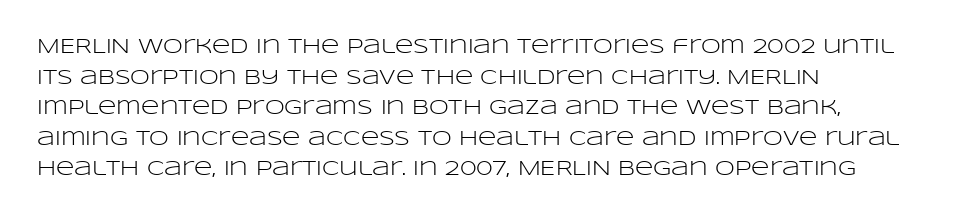
If you drew a line through each stem, it would be perfectly vertical. Students, observe: this is what conventionally led text looks like. Alignment: flush left. Decoration check: the copy has no underline.
